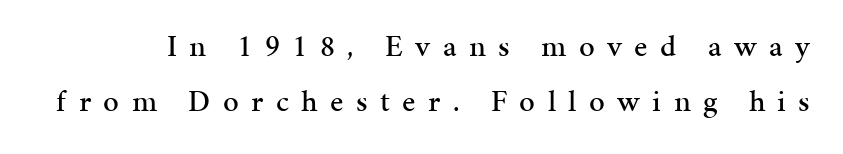
Q: Is the text italic (slanted)? A: No, it is upright.
Q: Is the typeface a serif or a sans-serif typeface? A: Serif.
Q: Is the text underlined? A: No.
Q: Is the spacing between letters normal or unusually wide? A: Unusually wide.
Q: Width (condensed, normal, or wide)? A: Normal.
Q: Stroke contrast? A: Medium.
Q: x-height? A: Medium.
Q: Monospaced? A: No.
